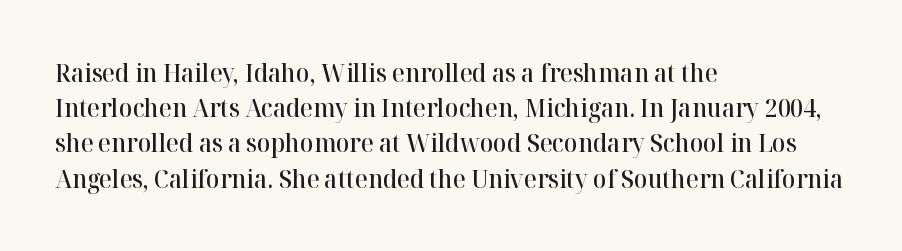
The image shows 25 px text type, upright; set left-aligned, normal line spacing (1.41x), normal letter spacing, not underlined.
